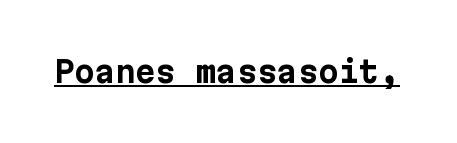
Q: Is the text bold? A: Yes.
Q: Is the text italic (slanted)? A: No, it is upright.
Q: Is the typeface a serif or a sans-serif typeface? A: Sans-serif.
Q: Is the text underlined? A: Yes.
Q: Is the spacing between letters normal or unusually wide? A: Normal.
Q: Width (condensed, normal, or wide)? A: Normal.
Q: Stroke contrast? A: Low.
Q: x-height? A: Medium.
